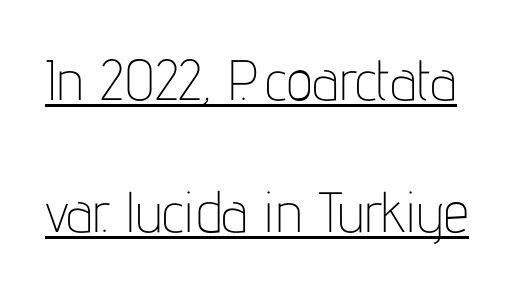
{"serif": "no", "italic": "no", "bold": "no", "weight": "thin", "width": "condensed", "stroke_contrast": "low", "x_height": "medium", "monospaced": "no", "underline": "yes", "line_spacing": "loose", "line_spacing_ratio": 2.31, "letter_spacing": "normal", "letter_spacing_em": 0.0, "glyph_px": 57}
